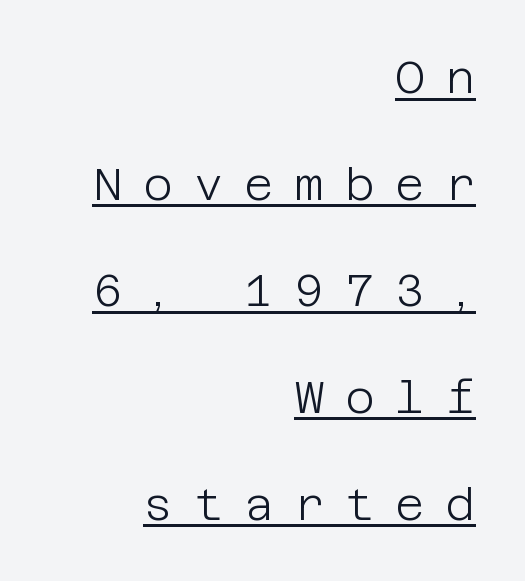
Serifs: no, the terminals of the letterforms are clean. Notice the wide empty band between every row — that's loose leading. The rendering uses the underline text-decoration. No extra ink here — the face is not bold. How are the letters spaced? Widely, with obvious added tracking.
